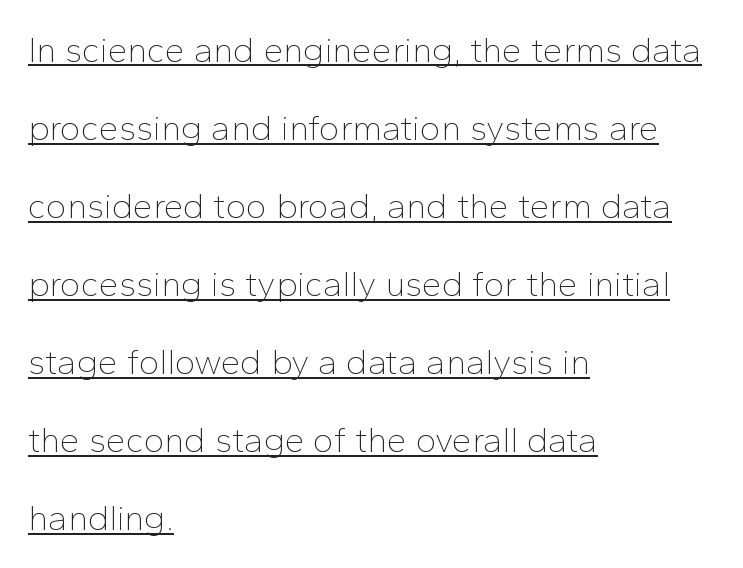
The image shows 35 px thin sans-serif type, upright; set left-aligned, loose line spacing (2.23x), normal letter spacing, underlined; low stroke contrast and a medium x-height.
